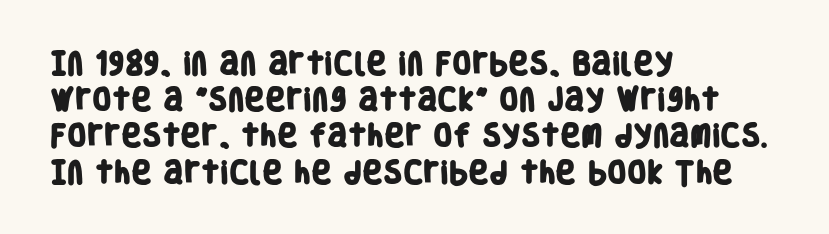
The image shows 25 px bold type; set left-aligned, normal line spacing (1.45x), normal letter spacing, not underlined.
